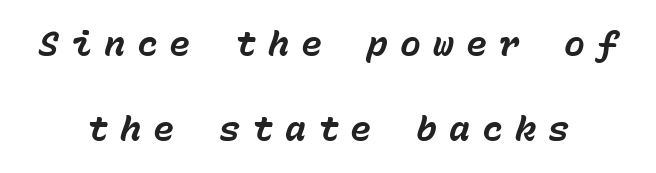
{"italic": "yes", "lean": "right", "slant_degrees": 15, "bold": "yes", "weight": "bold", "width": "normal", "stroke_contrast": "low", "x_height": "medium", "monospaced": "yes", "underline": "no", "align": "center", "line_spacing": "loose", "line_spacing_ratio": 2.44, "letter_spacing": "wide", "letter_spacing_em": 0.34, "glyph_px": 35}
